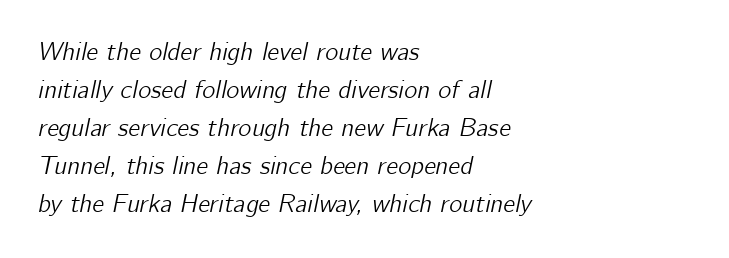
The image shows 25 px text type, italic (leaning right); set left-aligned, normal line spacing (1.52x), normal letter spacing, not underlined.
